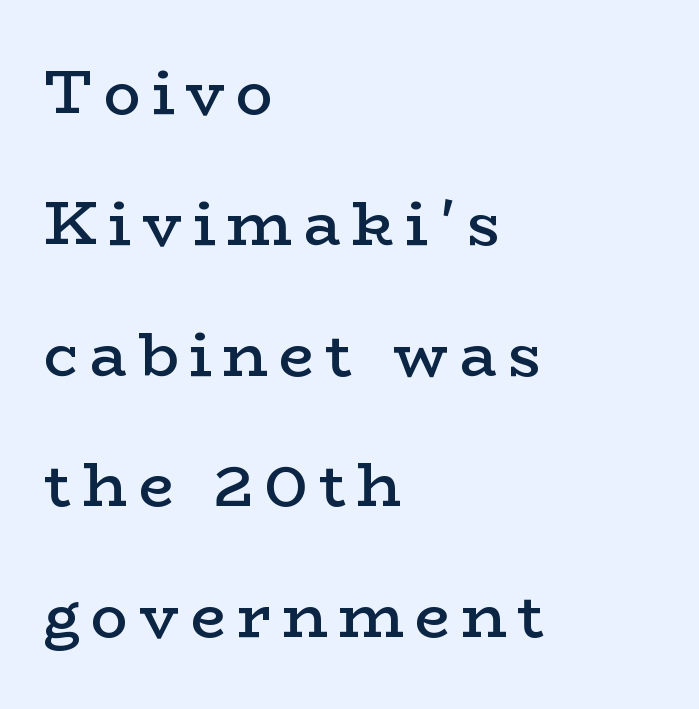
Q: Is the text bold? A: Semi-bold.
Q: Is the text italic (slanted)? A: No, it is upright.
Q: Is the typeface a serif or a sans-serif typeface? A: Serif.
Q: Is the text underlined? A: No.
Q: How is the paragraph aligned? A: Left-aligned.
Q: Is the spacing between lines tight, normal or loose? A: Loose.
Q: Width (condensed, normal, or wide)? A: Wide.
Q: Stroke contrast? A: Low.
Q: x-height? A: Medium.
Q: Monospaced? A: No.
